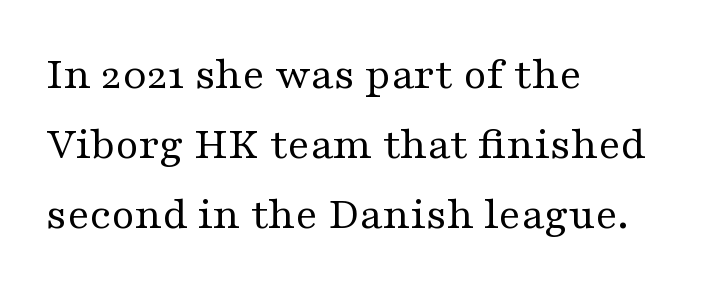
Q: Is the text bold? A: No.
Q: Is the text italic (slanted)? A: No, it is upright.
Q: Is the typeface a serif or a sans-serif typeface? A: Serif.
Q: Is the text underlined? A: No.
Q: How is the paragraph aligned? A: Left-aligned.
Q: Is the spacing between letters normal or unusually wide? A: Normal.
Q: Is the spacing between lines tight, normal or loose? A: Normal.
Q: Width (condensed, normal, or wide)? A: Wide.
Q: Stroke contrast? A: Medium.
Q: x-height? A: Medium.
Q: Monospaced? A: No.
